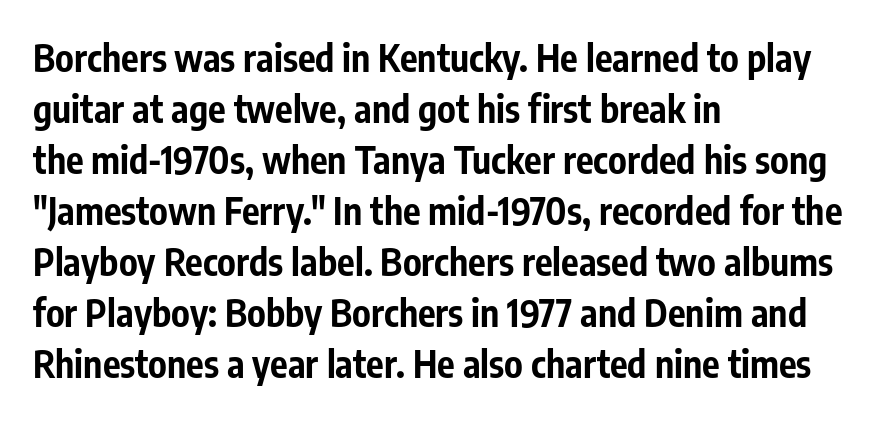
{"serif": "no", "italic": "no", "bold": "yes", "weight": "bold", "width": "condensed", "stroke_contrast": "low", "x_height": "medium", "monospaced": "no", "underline": "no", "align": "left", "line_spacing": "normal", "line_spacing_ratio": 1.38, "letter_spacing": "normal", "letter_spacing_em": 0.0, "glyph_px": 37}
